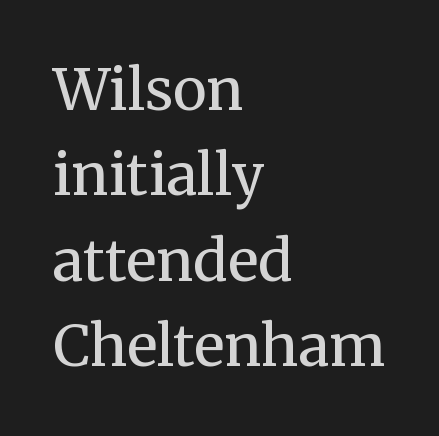
Q: Is the text bold? A: No.
Q: Is the text italic (slanted)? A: No, it is upright.
Q: Is the typeface a serif or a sans-serif typeface? A: Serif.
Q: Is the text underlined? A: No.
Q: How is the paragraph aligned? A: Left-aligned.
Q: Is the spacing between letters normal or unusually wide? A: Normal.
Q: Is the spacing between lines tight, normal or loose? A: Normal.
Q: Width (condensed, normal, or wide)? A: Normal.
Q: Stroke contrast? A: Medium.
Q: x-height? A: Medium.
Q: Monospaced? A: No.
